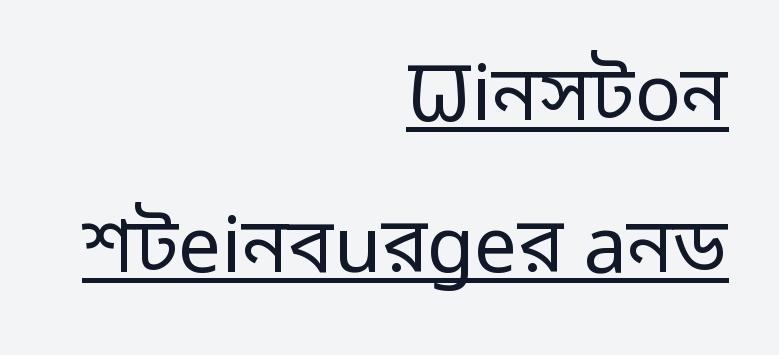
{"serif": "no", "italic": "no", "bold": "no", "weight": "regular", "width": "normal", "stroke_contrast": "low", "x_height": "medium", "monospaced": "no", "underline": "yes", "align": "right", "line_spacing": "loose", "line_spacing_ratio": 1.97, "letter_spacing": "normal", "letter_spacing_em": 0.0, "glyph_px": 77}
